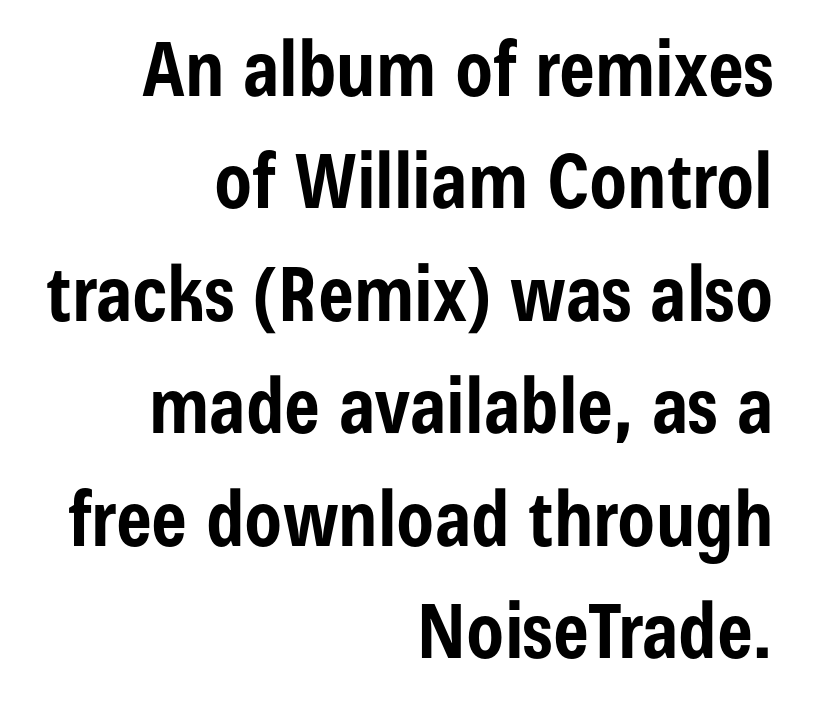
{"serif": "no", "italic": "no", "bold": "yes", "weight": "bold", "width": "condensed", "stroke_contrast": "low", "x_height": "medium", "monospaced": "no", "underline": "no", "align": "right", "line_spacing": "normal", "line_spacing_ratio": 1.48, "letter_spacing": "normal", "letter_spacing_em": 0.0, "glyph_px": 76}
